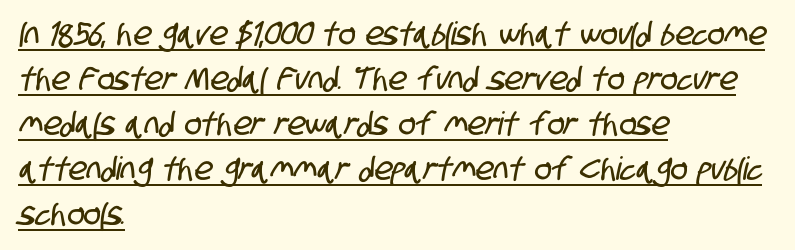
The image shows 32 px condensed sans-serif type; set left-aligned, normal line spacing (1.41x), normal letter spacing, underlined; low stroke contrast and a large x-height.
